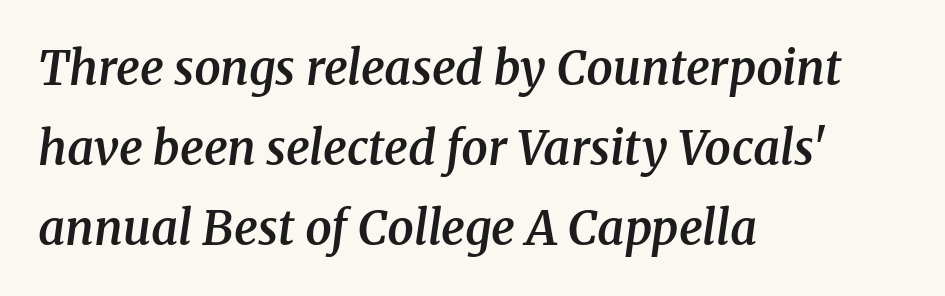
The image shows 47 px semibold serif type, italic (leaning right); set left-aligned, normal line spacing (1.7x), normal letter spacing, not underlined; medium stroke contrast and a medium x-height.
